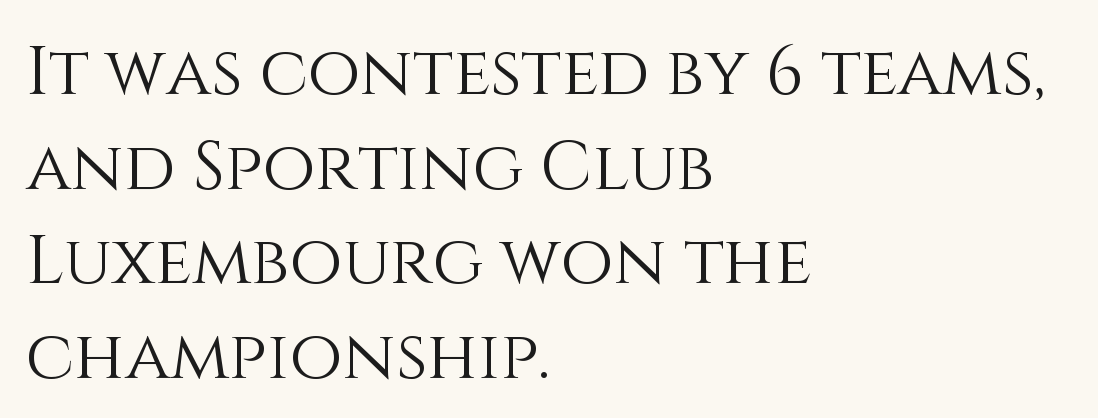
The image shows 68 px light type, upright; set left-aligned, normal line spacing (1.39x), normal letter spacing, not underlined; medium stroke contrast and a large x-height.
